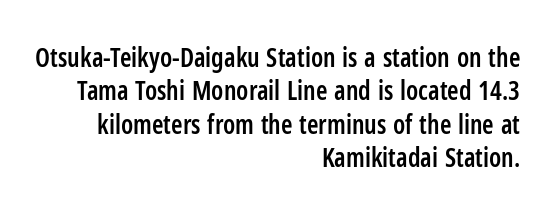
{"italic": "no", "bold": "semi", "underline": "no", "align": "right", "line_spacing": "normal", "line_spacing_ratio": 1.28, "letter_spacing": "normal", "letter_spacing_em": 0.0, "glyph_px": 26}
